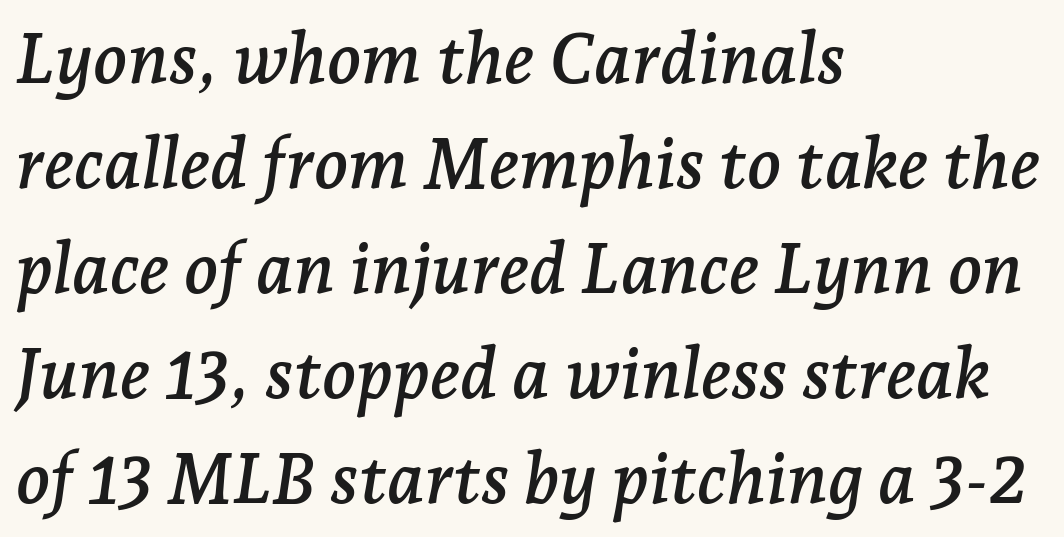
The glyphs are unaccompanied by any horizontal stroke below them. Style check: oblique. Font category for this specimen: serif. Spacing between characters is what you'd get straight out of the box. The lines in this sample share a left origin and differ only in where they stop.
